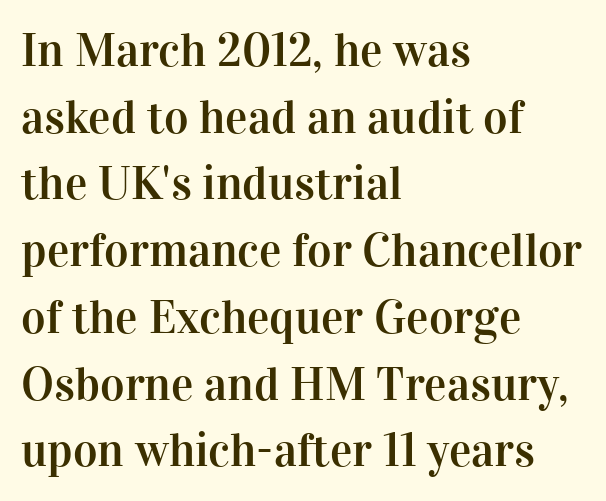
{"serif": "yes", "italic": "no", "width": "normal", "stroke_contrast": "high", "x_height": "medium", "monospaced": "no", "underline": "no", "align": "left", "line_spacing": "normal", "line_spacing_ratio": 1.42, "letter_spacing": "normal", "letter_spacing_em": 0.0, "glyph_px": 47}
